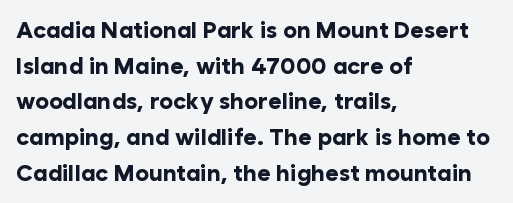
Is the block centered? No — it sits flush against the left margin. A full-strength bold gives these letters their thick strokes. The zone under the glyphs is completely vacant. This sample uses an upright cut, with every glyph sitting square on the baseline. The passage shown has conventional tracking throughout. The line-height multiplier appears to be the usual default.
